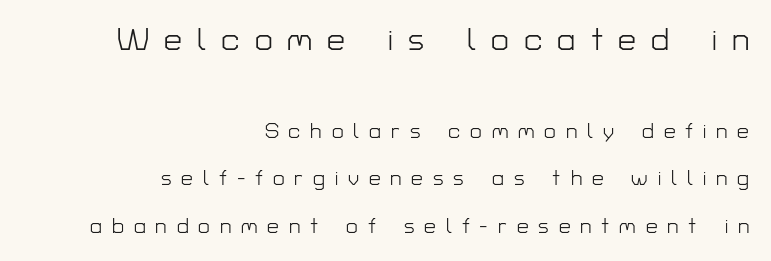
Q: Is the text bold? A: No.
Q: Is the text italic (slanted)? A: No, it is upright.
Q: Is the typeface a serif or a sans-serif typeface? A: Sans-serif.
Q: Is the text underlined? A: No.
Q: How is the paragraph aligned? A: Right-aligned.
Q: Is the spacing between letters normal or unusually wide? A: Unusually wide.
Q: Is the spacing between lines tight, normal or loose? A: Loose.
Q: Which block of text is set in a larger size, the first (top) or the second (bottom)? A: The first (top) one.
Q: Width (condensed, normal, or wide)? A: Normal.
Q: Stroke contrast? A: Low.
Q: x-height? A: Medium.
Q: Monospaced? A: No.
